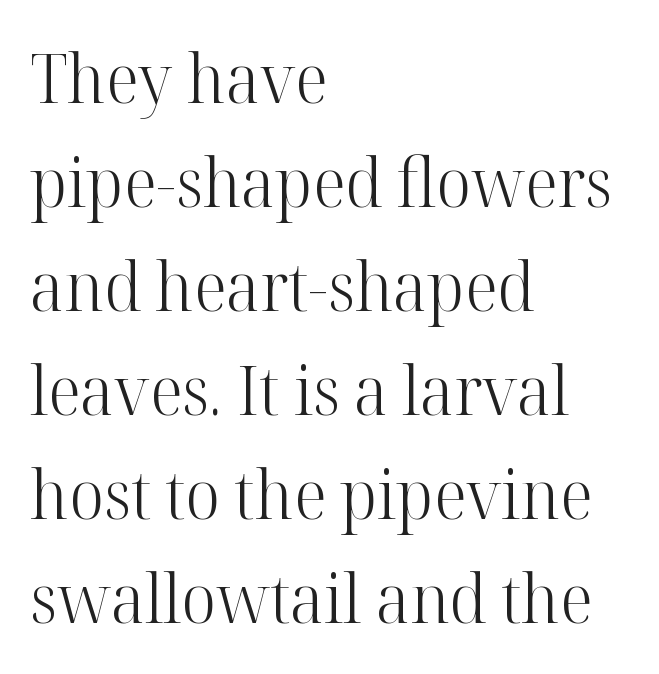
Honestly, there is no underline to notice here at all. These glyphs show unthickened strokes, regular width or finer. In CSS terms this would be text-align: left. When letters stand straight like this, we call the style roman or upright. Each letter's strokes conclude with small projecting serifs. Regular leading.
